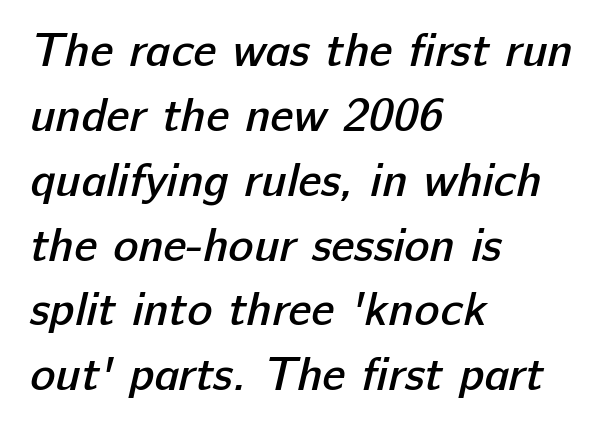
{"serif": "no", "bold": "semi", "weight": "semibold", "width": "normal", "stroke_contrast": "low", "x_height": "medium", "monospaced": "no", "underline": "no", "align": "left", "line_spacing": "normal", "line_spacing_ratio": 1.38, "letter_spacing": "normal", "letter_spacing_em": 0.0, "glyph_px": 47}
